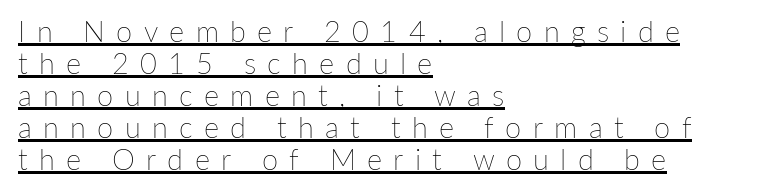
Q: Is the text bold? A: No.
Q: Is the text italic (slanted)? A: No, it is upright.
Q: Is the text underlined? A: Yes.
Q: How is the paragraph aligned? A: Left-aligned.
Q: Is the spacing between letters normal or unusually wide? A: Unusually wide.
Q: Is the spacing between lines tight, normal or loose? A: Tight.
Q: Width (condensed, normal, or wide)? A: Normal.
Q: Stroke contrast? A: Low.
Q: x-height? A: Medium.
Q: Monospaced? A: No.
